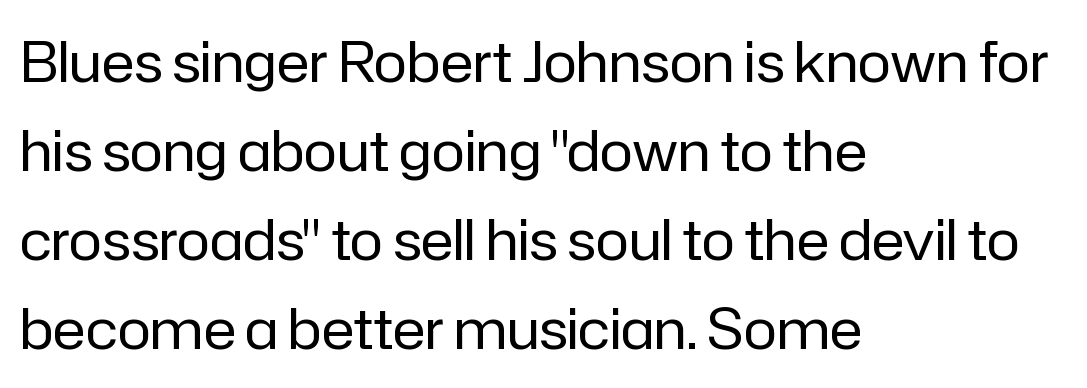
The image shows 56 px regular-weight sans-serif type, upright; set left-aligned, normal line spacing (1.59x), normal letter spacing, not underlined; low stroke contrast and a medium x-height.
